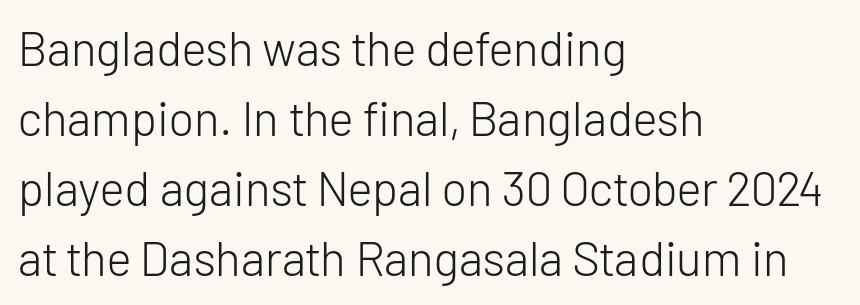
{"serif": "no", "italic": "no", "bold": "no", "weight": "light", "width": "normal", "stroke_contrast": "low", "x_height": "medium", "monospaced": "no", "underline": "no", "align": "left", "line_spacing": "normal", "line_spacing_ratio": 1.46, "letter_spacing": "normal", "letter_spacing_em": 0.0, "glyph_px": 48}
